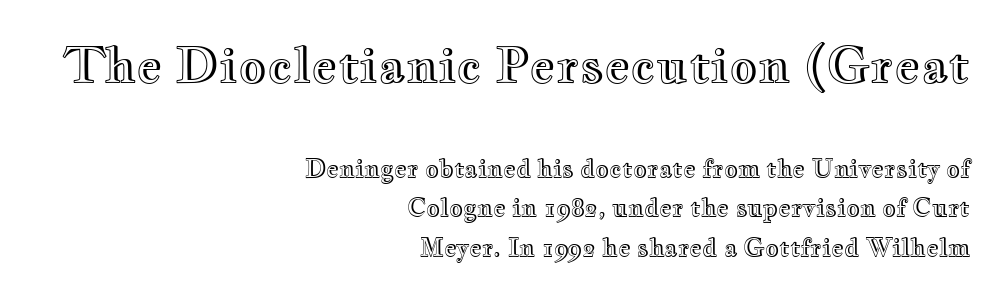
Q: Is the text italic (slanted)? A: No, it is upright.
Q: Is the text underlined? A: No.
Q: How is the paragraph aligned? A: Right-aligned.
Q: Is the spacing between letters normal or unusually wide? A: Normal.
Q: Is the spacing between lines tight, normal or loose? A: Normal.
Q: Which block of text is set in a larger size, the first (top) or the second (bottom)? A: The first (top) one.
Q: Width (condensed, normal, or wide)? A: Wide.
Q: x-height? A: Small.
Q: Monospaced? A: No.
